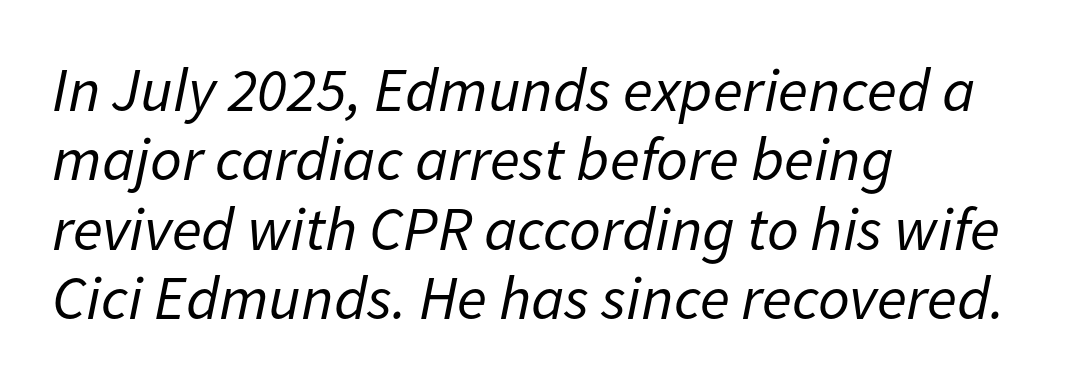
The image shows 62 px regular-weight type, italic (leaning right); set left-aligned, tight line spacing (1.12x), normal letter spacing, not underlined; low stroke contrast and a medium x-height.
